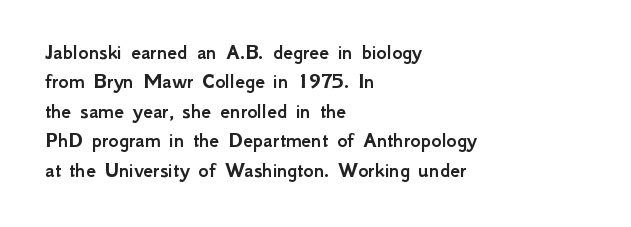
{"italic": "no", "underline": "no", "align": "left", "line_spacing": "normal", "line_spacing_ratio": 1.34, "letter_spacing": "normal", "letter_spacing_em": 0.0, "glyph_px": 22}
